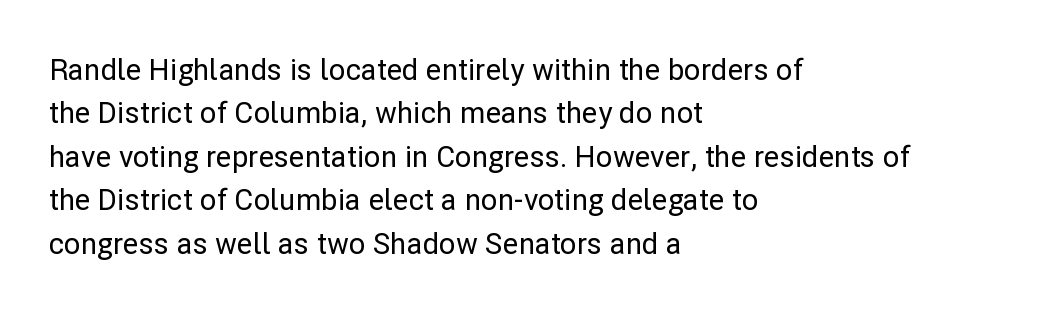
Successive baselines arrive at the customary interval. Characters follow at the spacing the type designer built in. The space directly below the letters is spotless. I'd call this a sans setting — the letters go barefoot. Each line starts at the same left margin while the right side varies. Posture: straight, roman, zero tilt.
